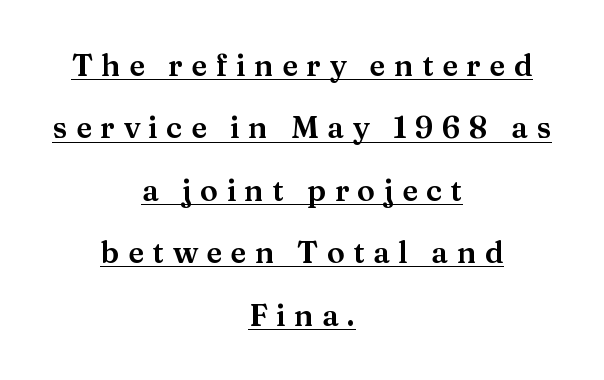
Q: Is the text italic (slanted)? A: No, it is upright.
Q: Is the typeface a serif or a sans-serif typeface? A: Serif.
Q: Is the text underlined? A: Yes.
Q: How is the paragraph aligned? A: Centered.
Q: Is the spacing between letters normal or unusually wide? A: Unusually wide.
Q: Is the spacing between lines tight, normal or loose? A: Loose.
Q: Width (condensed, normal, or wide)? A: Wide.
Q: Stroke contrast? A: Medium.
Q: x-height? A: Medium.
Q: Monospaced? A: No.
